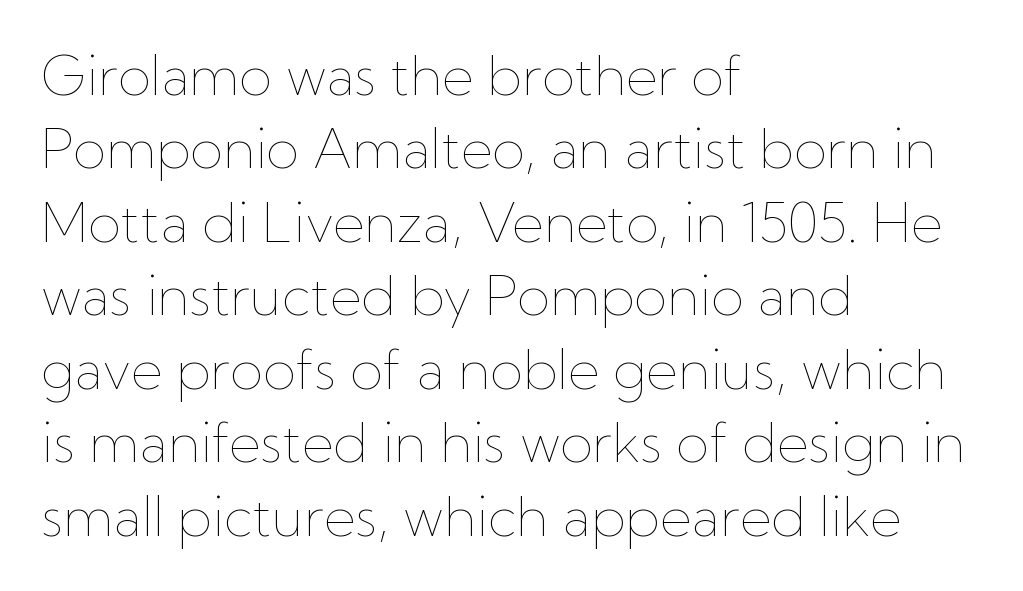
{"italic": "no", "bold": "no", "weight": "thin", "width": "normal", "stroke_contrast": "low", "x_height": "medium", "monospaced": "no", "underline": "no", "align": "left", "line_spacing": "normal", "line_spacing_ratio": 1.36, "letter_spacing": "normal", "letter_spacing_em": 0.0, "glyph_px": 54}
